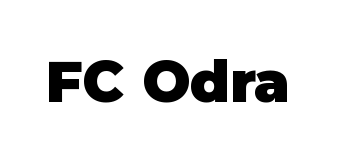
Q: Is the text bold? A: Yes.
Q: Is the text italic (slanted)? A: No, it is upright.
Q: Is the typeface a serif or a sans-serif typeface? A: Sans-serif.
Q: Is the text underlined? A: No.
Q: Is the spacing between letters normal or unusually wide? A: Normal.
Q: Width (condensed, normal, or wide)? A: Normal.
Q: Stroke contrast? A: Low.
Q: x-height? A: Large.
Q: Monospaced? A: No.
